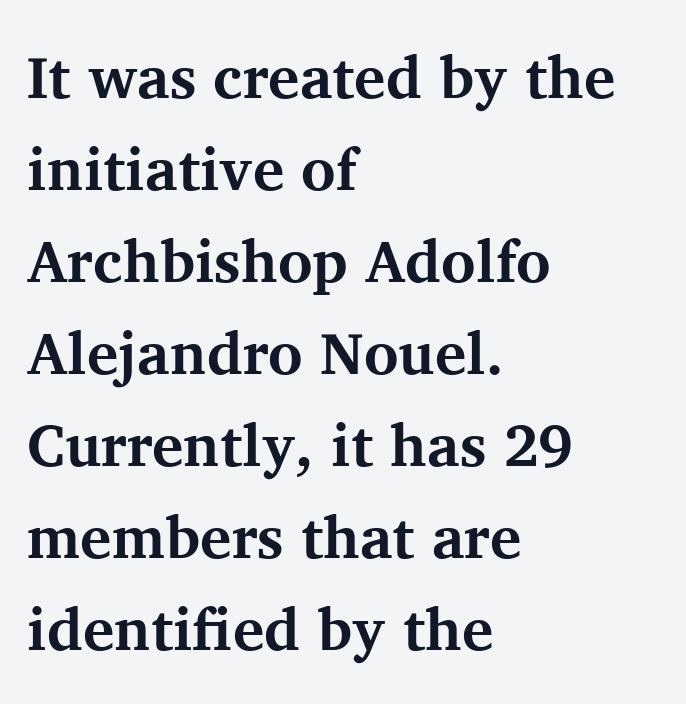
Q: Is the text bold? A: Yes.
Q: Is the text italic (slanted)? A: No, it is upright.
Q: Is the typeface a serif or a sans-serif typeface? A: Serif.
Q: Is the text underlined? A: No.
Q: How is the paragraph aligned? A: Left-aligned.
Q: Is the spacing between letters normal or unusually wide? A: Normal.
Q: Is the spacing between lines tight, normal or loose? A: Normal.
Q: Width (condensed, normal, or wide)? A: Normal.
Q: Stroke contrast? A: Medium.
Q: x-height? A: Medium.
Q: Monospaced? A: No.
